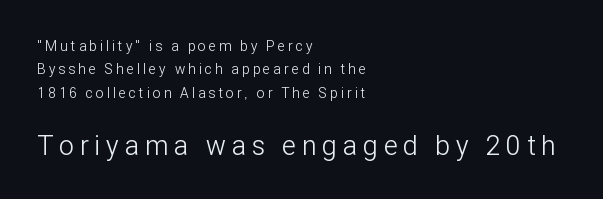
Tracking here is generous; glyphs stand well apart from one another. How would I describe the line gaps? Plain and ordinary. The weight tops out at a normal text grade. Typesetter's note — lower block bumped up in size, upper block left smaller. The compositor pushed each line to the left boundary. This rendering features lettering with no underline.
